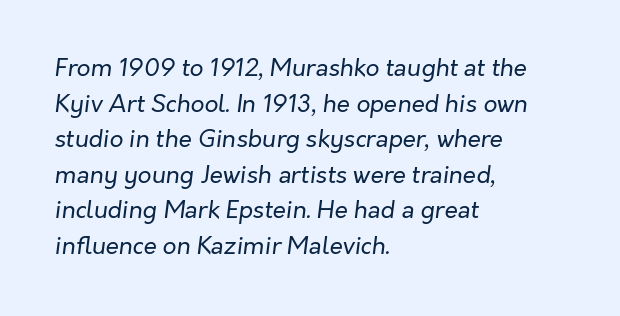
Decoration check: the copy has no underline. Nothing heavy about these letters — not bold at all. The paragraph has a hard left edge and a soft right edge. Inter-character spacing is left at the font's built-in metrics. Slant detected: the letters are inclined.
